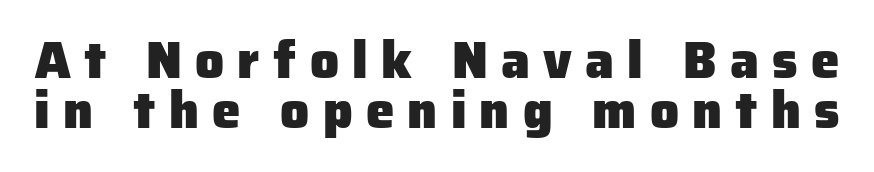
The image shows 51 px heavy sans-serif type, upright; set tight line spacing (0.99x), unusually wide letter spacing (+0.26 em), not underlined; low stroke contrast and a medium x-height.
